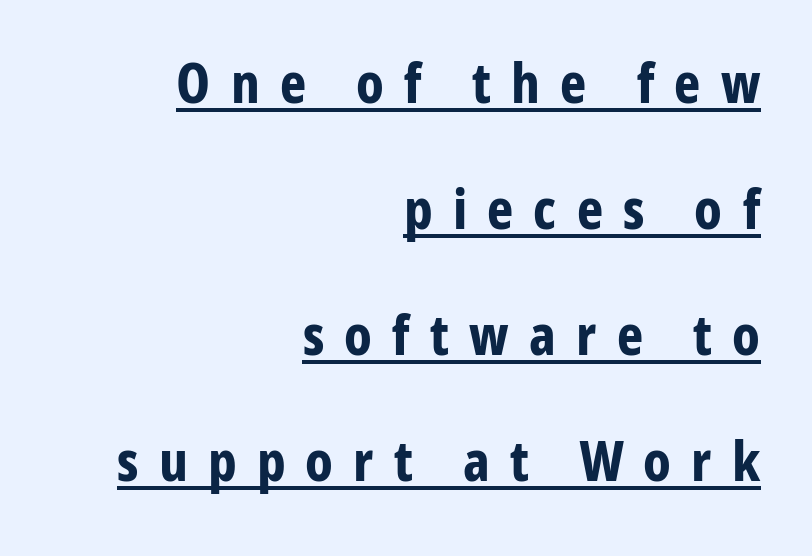
The image shows 56 px bold, condensed sans-serif type, upright; set right-aligned, loose line spacing (2.25x), unusually wide letter spacing (+0.36 em), underlined; low stroke contrast and a medium x-height.
